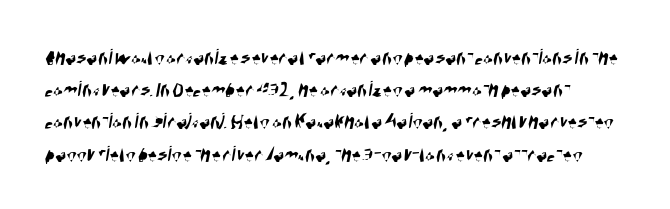
Q: Is the text underlined? A: No.
Q: Is the spacing between letters normal or unusually wide? A: Normal.
Q: Is the spacing between lines tight, normal or loose? A: Normal.
